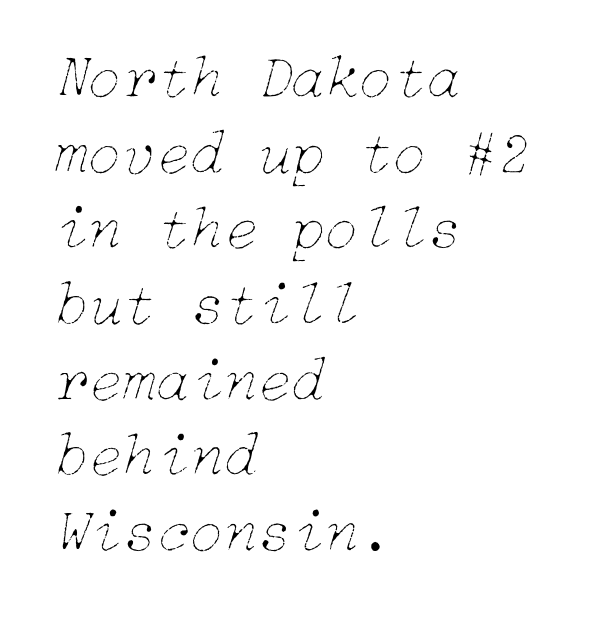
The image shows 62 px thin type, italic (leaning right); set left-aligned, line spacing 1.22x, normal letter spacing, not underlined; low stroke contrast and a medium x-height.
